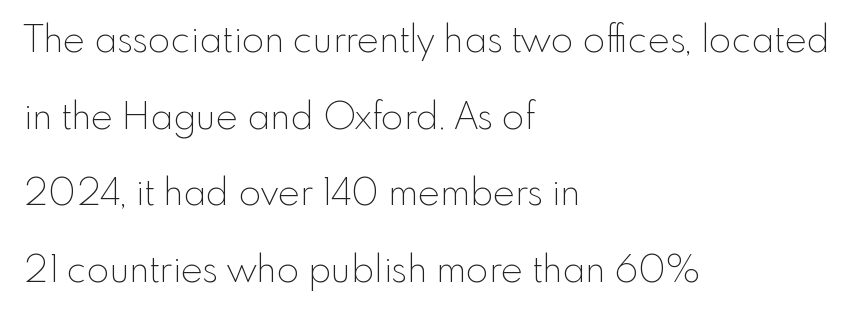
{"serif": "no", "italic": "no", "bold": "no", "weight": "thin", "width": "normal", "x_height": "small", "monospaced": "no", "underline": "no", "align": "left", "line_spacing": "loose", "line_spacing_ratio": 2.07, "letter_spacing": "normal", "letter_spacing_em": 0.0, "glyph_px": 37}
